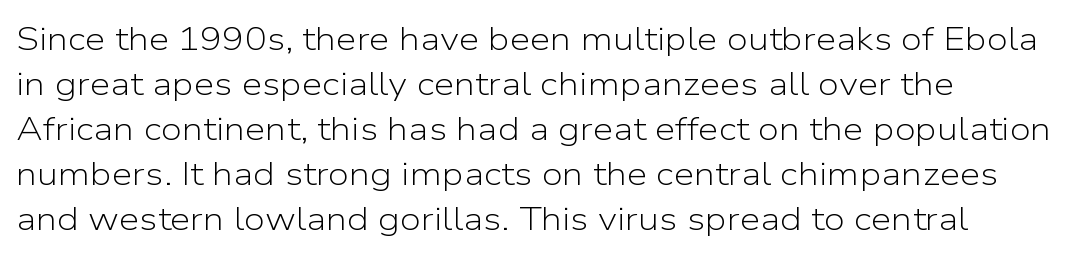
Q: Is the text bold? A: No.
Q: Is the text italic (slanted)? A: No, it is upright.
Q: Is the typeface a serif or a sans-serif typeface? A: Sans-serif.
Q: Is the text underlined? A: No.
Q: How is the paragraph aligned? A: Left-aligned.
Q: Is the spacing between letters normal or unusually wide? A: Normal.
Q: Is the spacing between lines tight, normal or loose? A: Normal.
Q: Width (condensed, normal, or wide)? A: Normal.
Q: Stroke contrast? A: Low.
Q: x-height? A: Medium.
Q: Monospaced? A: No.
